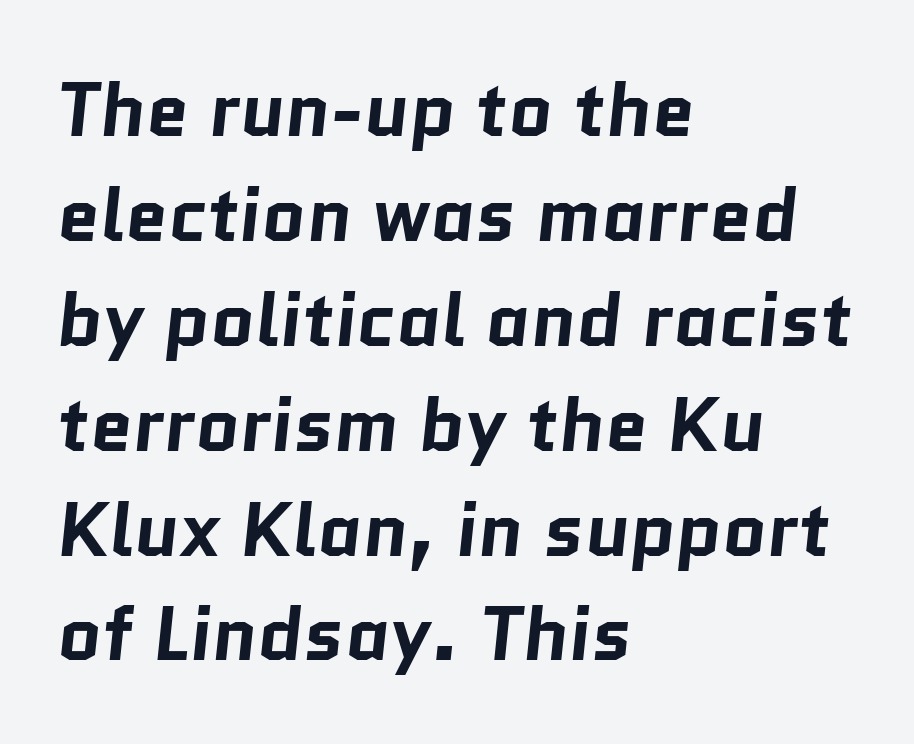
{"serif": "no", "bold": "yes", "weight": "bold", "width": "normal", "stroke_contrast": "low", "x_height": "medium", "monospaced": "no", "underline": "no", "align": "left", "line_spacing": "normal", "line_spacing_ratio": 1.38, "letter_spacing": "normal", "letter_spacing_em": 0.0, "glyph_px": 76}
